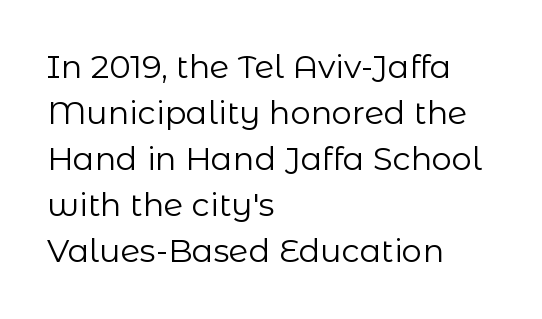
Q: Is the text bold? A: No.
Q: Is the text italic (slanted)? A: No, it is upright.
Q: Is the typeface a serif or a sans-serif typeface? A: Sans-serif.
Q: Is the text underlined? A: No.
Q: How is the paragraph aligned? A: Left-aligned.
Q: Is the spacing between letters normal or unusually wide? A: Normal.
Q: Is the spacing between lines tight, normal or loose? A: Normal.
Q: Width (condensed, normal, or wide)? A: Normal.
Q: Stroke contrast? A: Low.
Q: x-height? A: Medium.
Q: Monospaced? A: No.
